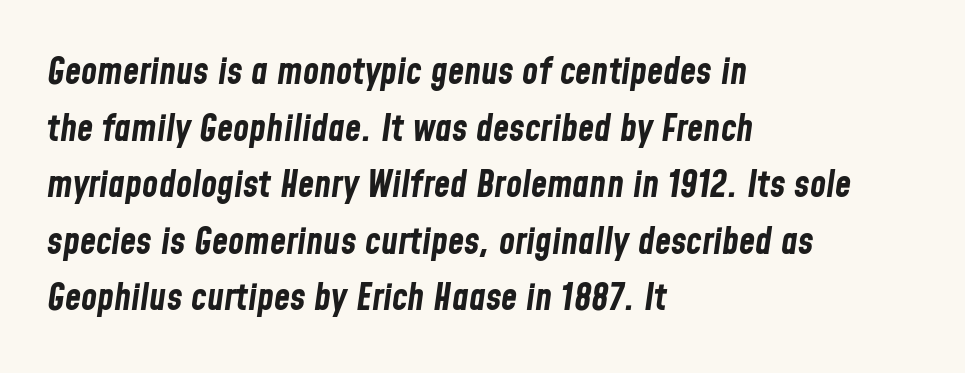
Q: Is the text bold? A: Yes.
Q: Is the text italic (slanted)? A: Yes, it leans right by about 8 degrees.
Q: Is the text underlined? A: No.
Q: How is the paragraph aligned? A: Left-aligned.
Q: Is the spacing between letters normal or unusually wide? A: Normal.
Q: Is the spacing between lines tight, normal or loose? A: Normal.
Q: Width (condensed, normal, or wide)? A: Condensed.
Q: Stroke contrast? A: Low.
Q: x-height? A: Medium.
Q: Monospaced? A: No.
